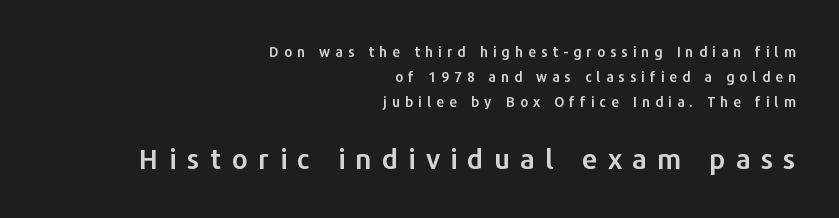
Tracking here is generous; glyphs stand well apart from one another. Is this a fixed-width face? No — the glyphs have proportional, varying widths. The lines in this sample share a right terminus and differ only in where they begin. Bigger letters appear in the bottom chunk; the top chunk is reduced. The rendering shows plain stroke endings on the letterforms — a sans-serif design. These lines were composed using upright roman letters.
